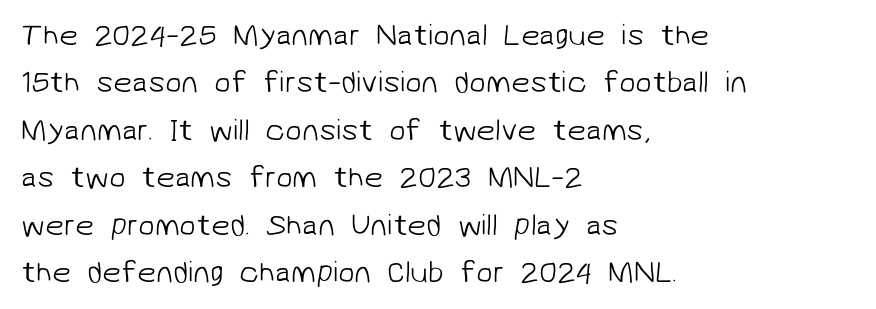
Each letter keeps its own natural width here, so spacing adapts to shape. Any mark beneath the type? The region is blank. Standard letterfit; no display-style spreading of the glyphs. Horizontal alignment here is leftward, the default for most running prose.
